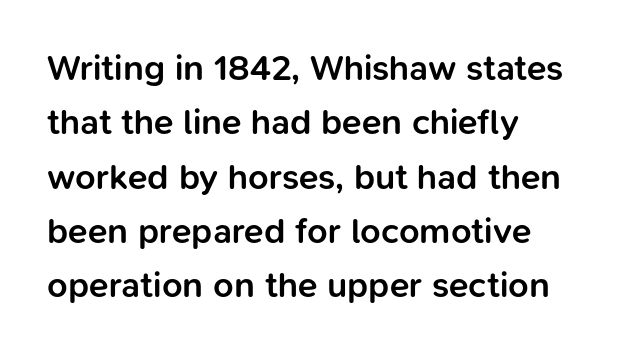
Q: Is the text bold? A: Semi-bold.
Q: Is the text italic (slanted)? A: No, it is upright.
Q: Is the typeface a serif or a sans-serif typeface? A: Sans-serif.
Q: Is the text underlined? A: No.
Q: How is the paragraph aligned? A: Left-aligned.
Q: Is the spacing between letters normal or unusually wide? A: Normal.
Q: Is the spacing between lines tight, normal or loose? A: Normal.
Q: Width (condensed, normal, or wide)? A: Normal.
Q: Stroke contrast? A: Low.
Q: x-height? A: Medium.
Q: Monospaced? A: No.
